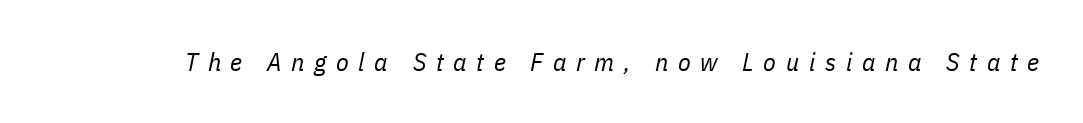
Q: Is the text bold? A: No.
Q: Is the text italic (slanted)? A: Yes, it leans right by about 11 degrees.
Q: Is the text underlined? A: No.
Q: Is the spacing between letters normal or unusually wide? A: Unusually wide.
